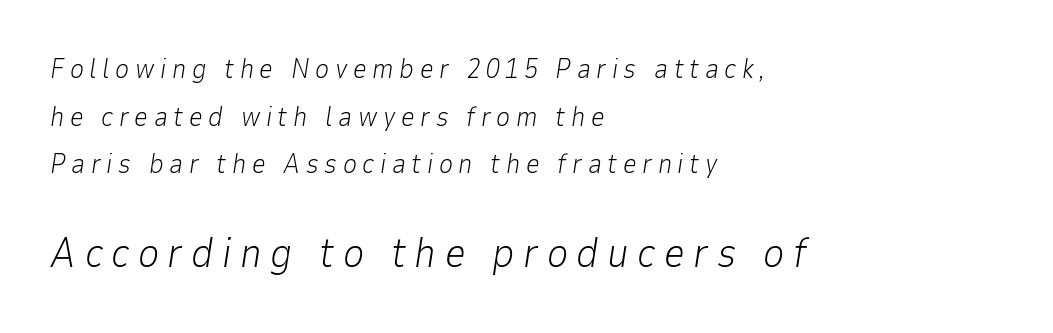
Q: Is the text bold? A: No.
Q: Is the text italic (slanted)? A: Yes, it leans right by about 9 degrees.
Q: Is the text underlined? A: No.
Q: How is the paragraph aligned? A: Left-aligned.
Q: Is the spacing between letters normal or unusually wide? A: Unusually wide.
Q: Which block of text is set in a larger size, the first (top) or the second (bottom)? A: The second (bottom) one.
Q: Width (condensed, normal, or wide)? A: Normal.
Q: Stroke contrast? A: Low.
Q: x-height? A: Medium.
Q: Monospaced? A: No.
